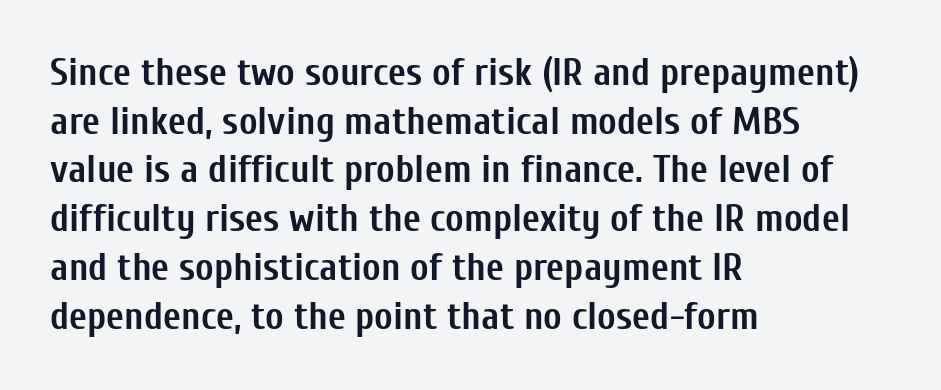
Q: Is the text bold? A: Yes.
Q: Is the text italic (slanted)? A: No, it is upright.
Q: Is the typeface a serif or a sans-serif typeface? A: Sans-serif.
Q: Is the text underlined? A: No.
Q: How is the paragraph aligned? A: Left-aligned.
Q: Is the spacing between letters normal or unusually wide? A: Normal.
Q: Is the spacing between lines tight, normal or loose? A: Normal.
Q: Width (condensed, normal, or wide)? A: Condensed.
Q: Stroke contrast? A: Low.
Q: x-height? A: Medium.
Q: Monospaced? A: No.
